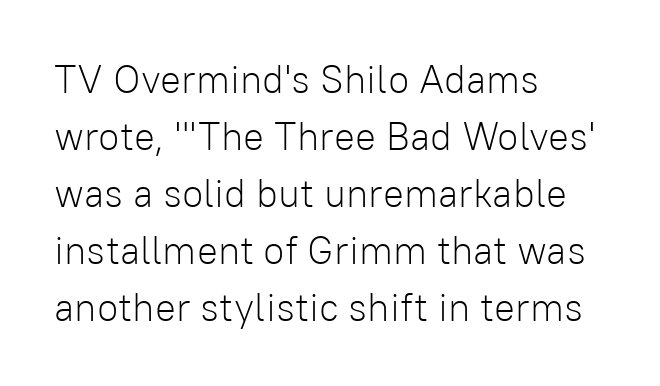
The image shows 39 px light sans-serif type, upright; set left-aligned, normal line spacing (1.46x), normal letter spacing, not underlined; low stroke contrast and a medium x-height.
